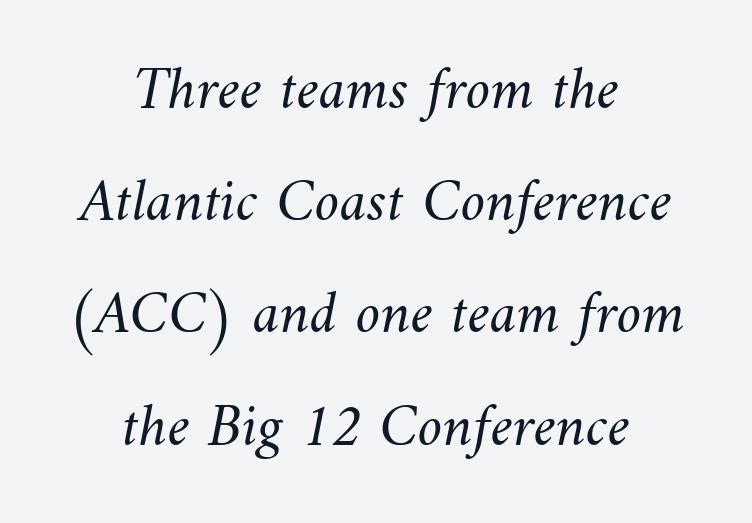
Where is the straight margin? There isn't one; the lines are centered. This reads as an unemphasized weight, regular at the heaviest. The letterforms sit shoulder to shoulder at normal distance. The baseline area is clear.
